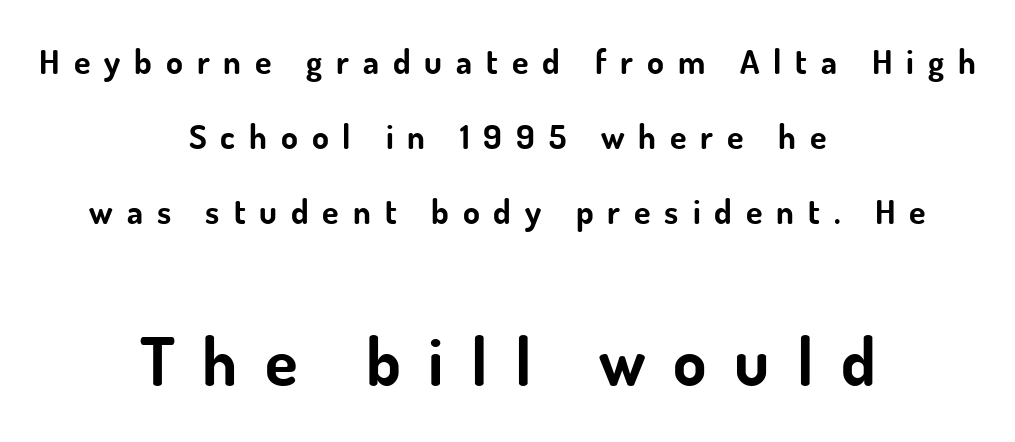
{"serif": "no", "italic": "no", "bold": "yes", "weight": "bold", "width": "normal", "stroke_contrast": "low", "x_height": "small", "monospaced": "no", "underline": "no", "align": "center", "line_spacing": "loose", "line_spacing_ratio": 2.2, "letter_spacing": "wide", "letter_spacing_em": 0.41, "larger_block": "second", "size_ratio": 1.97, "glyph_px": 67}
